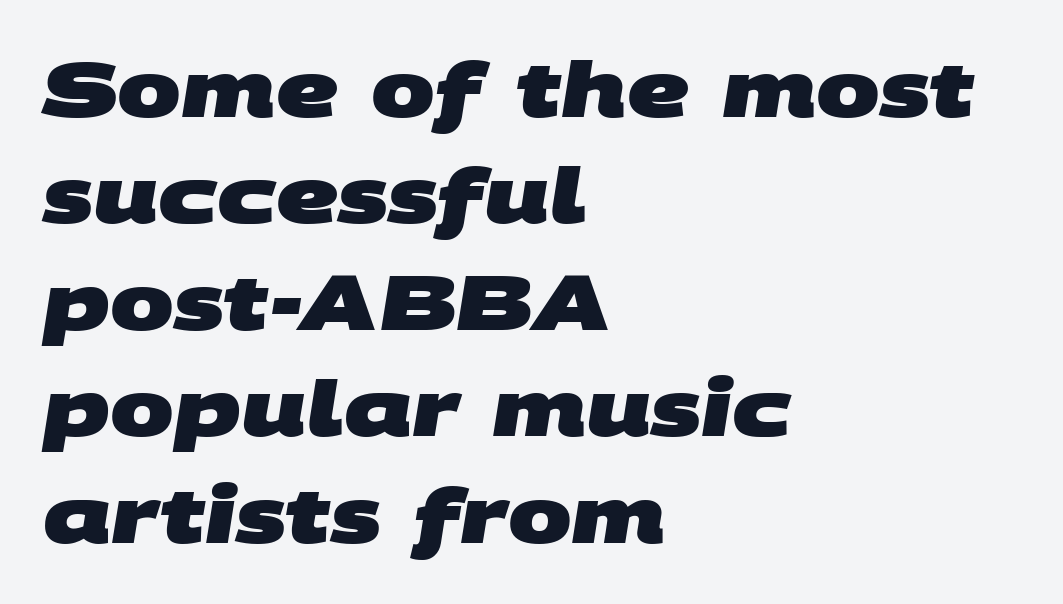
Compared with typical paragraphs, the rows here are spaced about the same. The face used here is a sans, in the tradition of grotesques and geometrics. The line texture is even and compact thanks to regular tracking. Check the space under the baseline: it is left empty. The letters advance in unequal steps, a hallmark of proportional type. The face used here has the dense, thick strokes of a bold.
